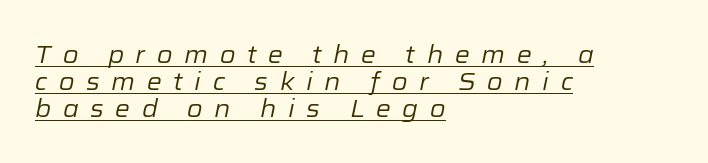
The image shows 24 px text type, italic (leaning right); set left-aligned, tight line spacing (1.12x), unusually wide letter spacing (+0.48 em), underlined.
